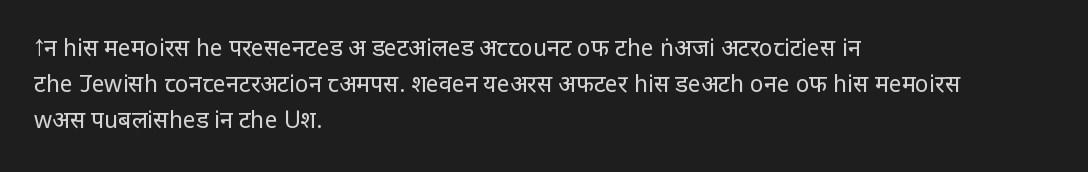
Q: Is the text bold? A: No.
Q: Is the text italic (slanted)? A: No, it is upright.
Q: Is the text underlined? A: No.
Q: How is the paragraph aligned? A: Left-aligned.
Q: Is the spacing between letters normal or unusually wide? A: Normal.
Q: Is the spacing between lines tight, normal or loose? A: Normal.
